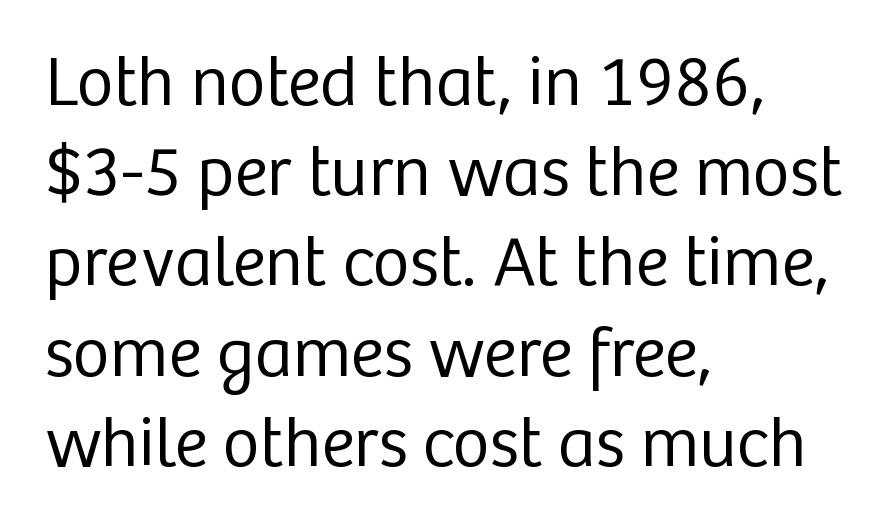
{"serif": "no", "italic": "no", "bold": "no", "weight": "regular", "width": "normal", "stroke_contrast": "low", "x_height": "medium", "monospaced": "no", "underline": "no", "align": "left", "line_spacing": "normal", "line_spacing_ratio": 1.27, "letter_spacing": "normal", "letter_spacing_em": 0.0, "glyph_px": 71}
